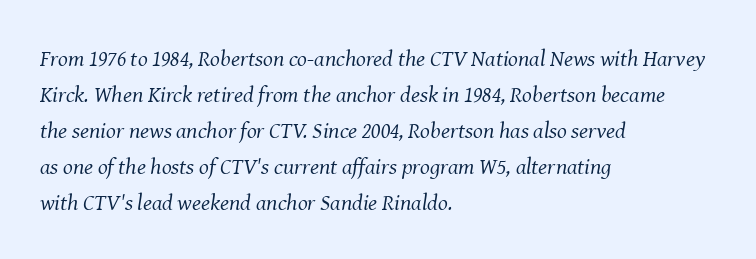
The image shows 23 px text type, italic (leaning right); set left-aligned, normal line spacing (1.56x), normal letter spacing, not underlined.
